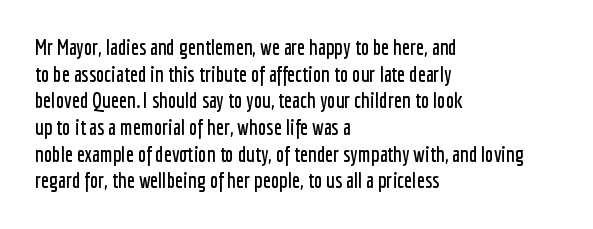
Successive baselines arrive at the customary interval. The space directly below the letters is spotless. The face used here is rendered with its standard letterfit. The rendering anchors every line to the left-hand side.
